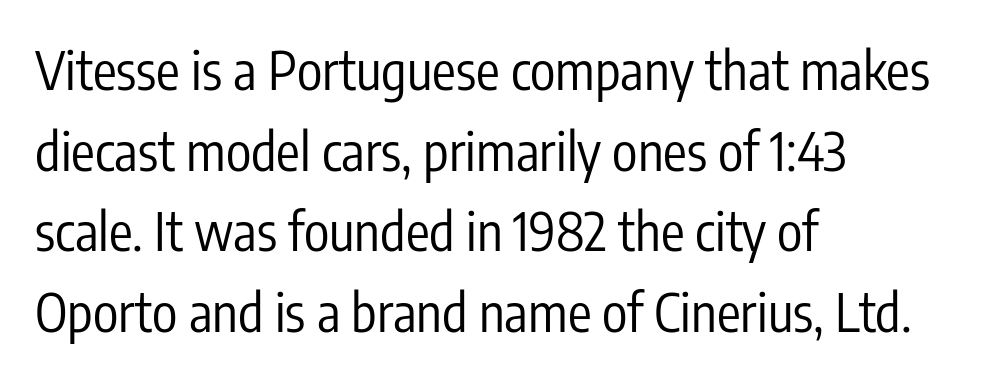
Q: Is the text bold? A: No.
Q: Is the text italic (slanted)? A: No, it is upright.
Q: Is the typeface a serif or a sans-serif typeface? A: Sans-serif.
Q: Is the text underlined? A: No.
Q: How is the paragraph aligned? A: Left-aligned.
Q: Is the spacing between letters normal or unusually wide? A: Normal.
Q: Is the spacing between lines tight, normal or loose? A: Normal.
Q: Width (condensed, normal, or wide)? A: Condensed.
Q: Stroke contrast? A: Low.
Q: x-height? A: Medium.
Q: Monospaced? A: No.
